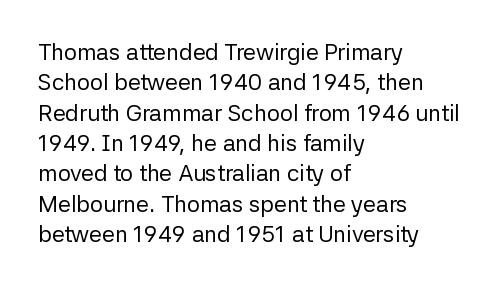
The space directly below the letters is spotless. Caption: standard tracking, unaltered. Vertically, the passage feels balanced, rows spaced as you'd expect. Does the lettering tilt? It doesn't — this is upright.
